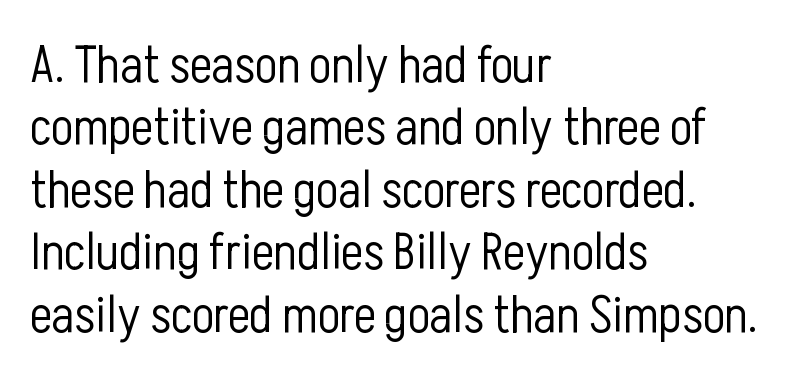
Q: Is the text bold? A: No.
Q: Is the text italic (slanted)? A: No, it is upright.
Q: Is the typeface a serif or a sans-serif typeface? A: Sans-serif.
Q: Is the text underlined? A: No.
Q: How is the paragraph aligned? A: Left-aligned.
Q: Is the spacing between letters normal or unusually wide? A: Normal.
Q: Width (condensed, normal, or wide)? A: Condensed.
Q: Stroke contrast? A: Low.
Q: x-height? A: Medium.
Q: Monospaced? A: No.
